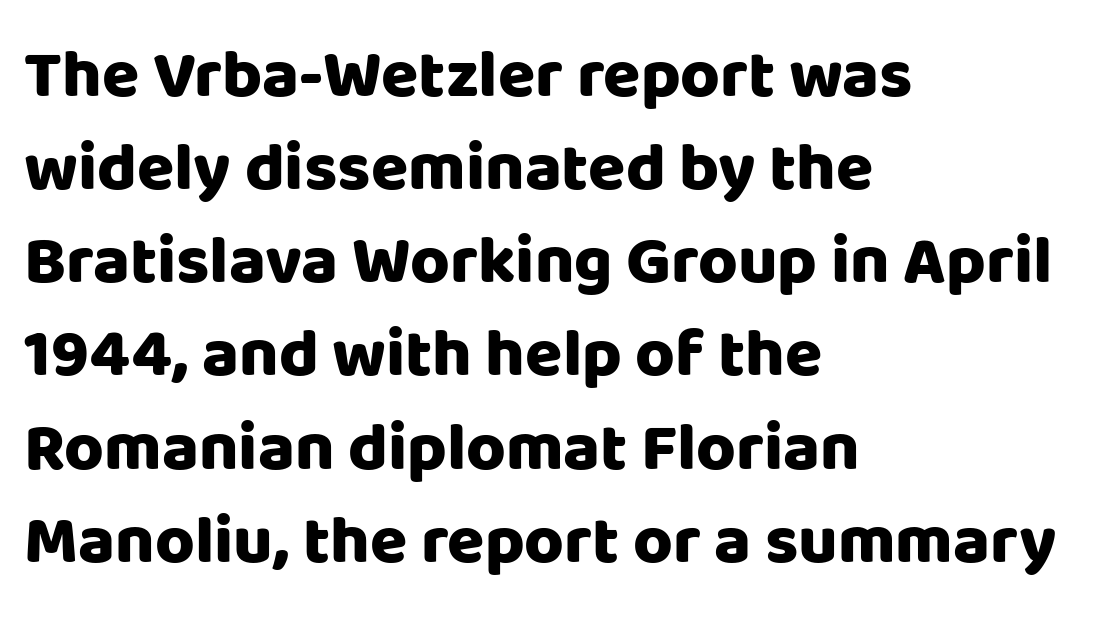
Rule under the text: the space is simply empty. Looks like regular typesetting: each glyph gets only the width it needs. I'd describe the lettering as bold — thick and assertive. Which margin do the lines hug? The left one — the right edge is uneven. The horizontal fit of the characters is conventional and even. Typographically, this falls in the sans-serif category.
